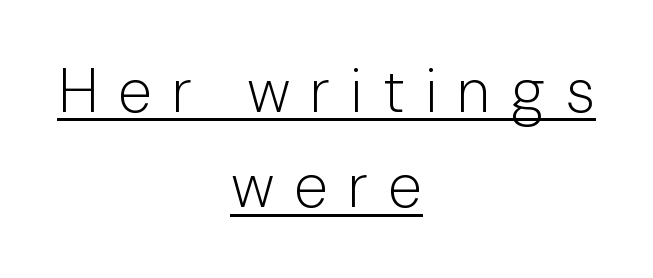
Character widths vary here, with narrow letters taking less room than wide ones. Is there any slant? The stems are plumb. You can see a thin bar hugging the bottom of the glyphs. Is this a heavy cut? Hardly; it is regular or lighter. Honestly, the letter spacing is so wide it's the main thing you notice. Regarding leading, the lines here are spaced in the standard way.
